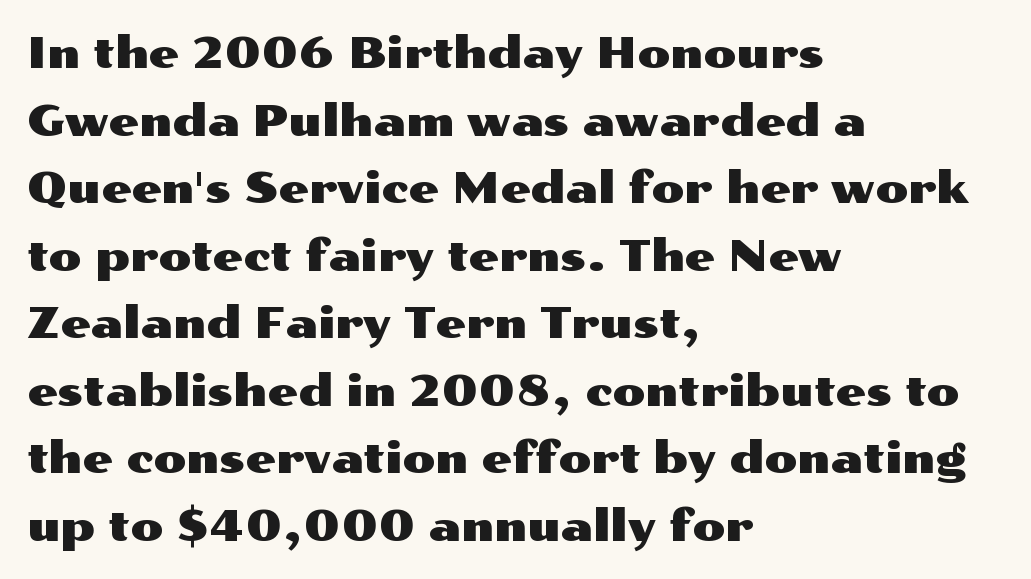
{"serif": "no", "italic": "no", "width": "wide", "stroke_contrast": "medium", "x_height": "medium", "monospaced": "no", "underline": "no", "align": "left", "line_spacing": "normal", "line_spacing_ratio": 1.57, "letter_spacing": "normal", "letter_spacing_em": 0.0, "glyph_px": 43}
